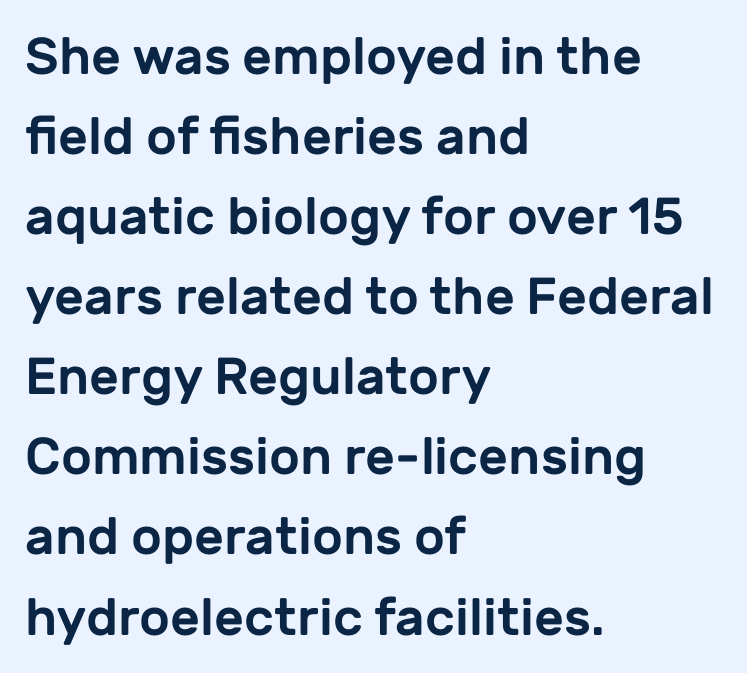
{"serif": "no", "italic": "no", "width": "normal", "stroke_contrast": "low", "x_height": "medium", "monospaced": "no", "underline": "no", "align": "left", "line_spacing": "normal", "line_spacing_ratio": 1.54, "letter_spacing": "normal", "letter_spacing_em": 0.0, "glyph_px": 52}
